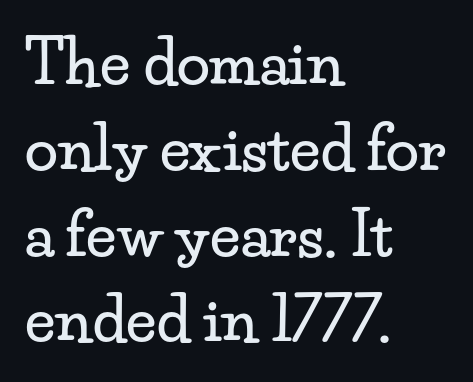
Q: Is the text italic (slanted)? A: No, it is upright.
Q: Is the typeface a serif or a sans-serif typeface? A: Serif.
Q: Is the text underlined? A: No.
Q: How is the paragraph aligned? A: Left-aligned.
Q: Is the spacing between letters normal or unusually wide? A: Normal.
Q: Is the spacing between lines tight, normal or loose? A: Normal.
Q: Width (condensed, normal, or wide)? A: Wide.
Q: Stroke contrast? A: Low.
Q: x-height? A: Small.
Q: Monospaced? A: No.
